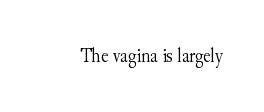
{"italic": "no", "bold": "no", "underline": "no", "letter_spacing": "normal", "letter_spacing_em": 0.0, "glyph_px": 20}
